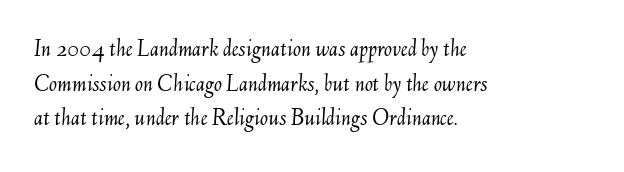
You can tell it's italic because the verticals aren't actually vertical. Weight: not bold — regular or lighter. Any mark beneath the type? The region is blank. The rendering keeps characters at their native spacing. Summary of vertical rhythm: regular, with standard interline spacing.
